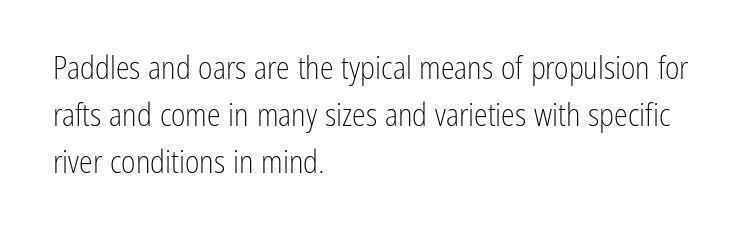
Q: Is the text bold? A: No.
Q: Is the text italic (slanted)? A: No, it is upright.
Q: Is the typeface a serif or a sans-serif typeface? A: Sans-serif.
Q: Is the text underlined? A: No.
Q: How is the paragraph aligned? A: Left-aligned.
Q: Is the spacing between letters normal or unusually wide? A: Normal.
Q: Is the spacing between lines tight, normal or loose? A: Normal.
Q: Width (condensed, normal, or wide)? A: Condensed.
Q: Stroke contrast? A: Low.
Q: x-height? A: Medium.
Q: Monospaced? A: No.
